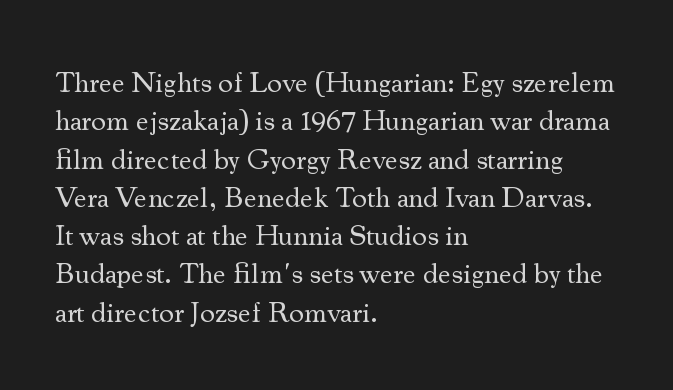
The image shows 29 px regular-weight serif type, upright; set left-aligned, normal line spacing (1.32x), normal letter spacing, not underlined; medium stroke contrast and a small x-height.
